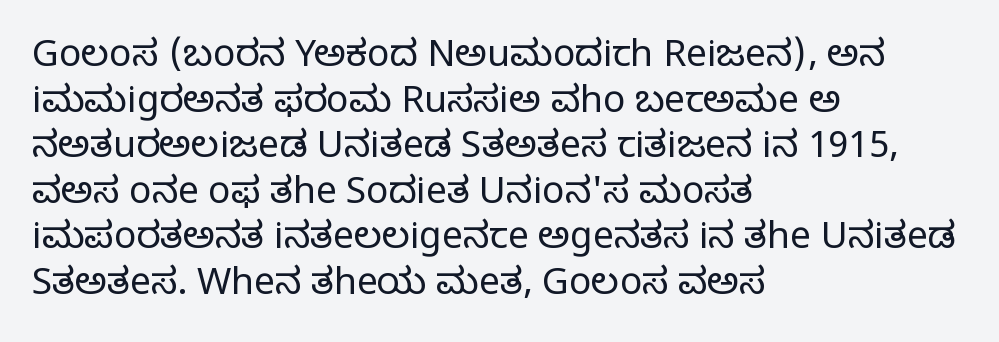
The image shows 37 px regular-weight serif type, upright; set left-aligned, line spacing 1.23x, normal letter spacing, not underlined; low stroke contrast and a large x-height.
